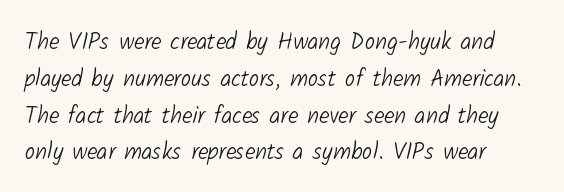
Default kerning and tracking; the words read as compact shapes. A typesetter would call this leading conventional body-copy spacing. Weight: in the light-to-regular range. Horizontally, the lines are justified to the leading edge only. The passage shown is not underscored anywhere.
